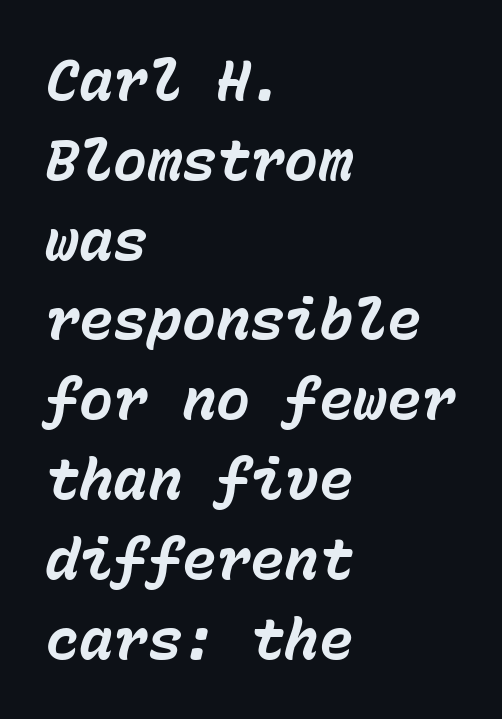
Q: Is the text bold? A: Yes.
Q: Is the text italic (slanted)? A: Yes, it leans right by about 15 degrees.
Q: Is the text underlined? A: No.
Q: How is the paragraph aligned? A: Left-aligned.
Q: Is the spacing between letters normal or unusually wide? A: Normal.
Q: Is the spacing between lines tight, normal or loose? A: Normal.
Q: Width (condensed, normal, or wide)? A: Normal.
Q: Stroke contrast? A: Low.
Q: x-height? A: Medium.
Q: Monospaced? A: Yes.
